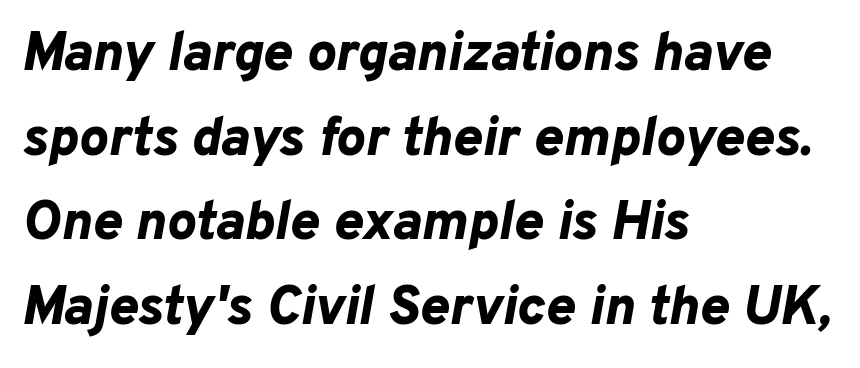
The image shows 55 px bold type, italic (leaning right); set left-aligned, normal line spacing (1.54x), normal letter spacing, not underlined; low stroke contrast and a medium x-height.
